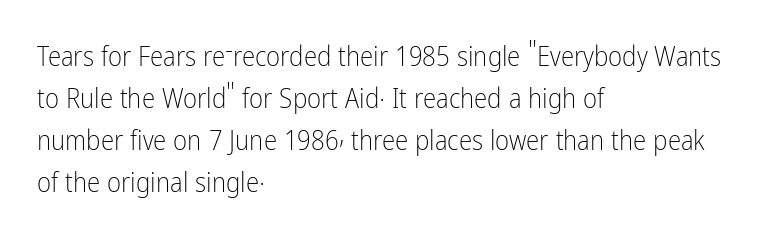
Each new line begins a customary step beneath the previous one. The passage shown is not underscored anywhere. Weight: not bold — regular or lighter. Nope, not italic — everything's standing straight. A classic flush-left, rag-right setting is used for this passage.
